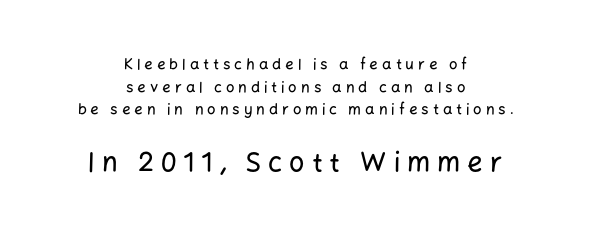
Upright lettering throughout. Top chunk: small. Bottom chunk: large. Where is the straight margin? There isn't one; the lines are centered. Reading down the column, the eye jumps a familiar distance to each next line.
